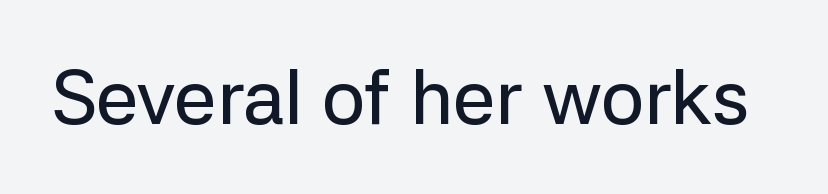
This sample has the flowing, uneven cadence of proportional lettering. This sample uses an upright cut, with every glyph sitting square on the baseline. Unlike a traditional serif, this face leaves its strokes unadorned. Between one letter and the next there's only the usual sliver of space. Lines of text with bare space underneath.
